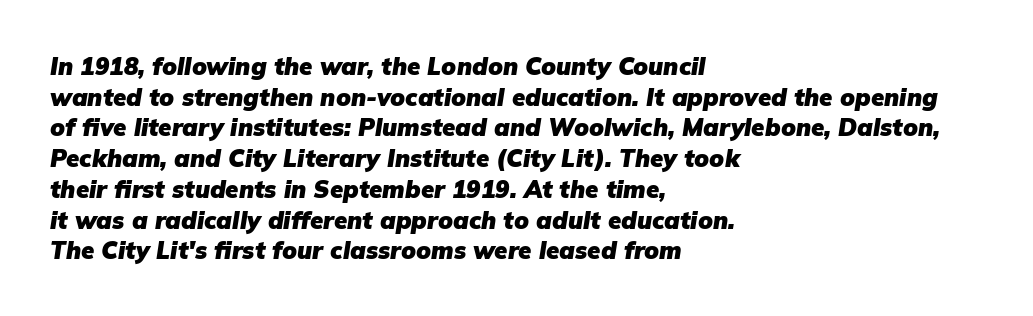
{"italic": "yes", "lean": "right", "slant_degrees": 9, "bold": "yes", "underline": "no", "align": "left", "line_spacing": "normal", "line_spacing_ratio": 1.28, "letter_spacing": "normal", "letter_spacing_em": 0.0, "glyph_px": 24}
